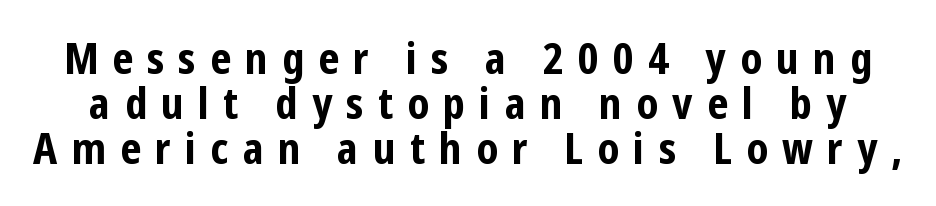
Q: Is the text bold? A: Yes.
Q: Is the text italic (slanted)? A: No, it is upright.
Q: Is the typeface a serif or a sans-serif typeface? A: Sans-serif.
Q: Is the text underlined? A: No.
Q: Is the spacing between letters normal or unusually wide? A: Unusually wide.
Q: Is the spacing between lines tight, normal or loose? A: Tight.
Q: Width (condensed, normal, or wide)? A: Condensed.
Q: Stroke contrast? A: Low.
Q: x-height? A: Medium.
Q: Monospaced? A: No.
